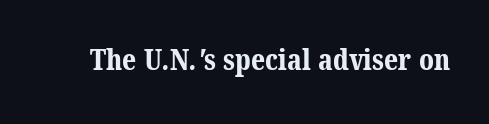
The image shows 29 px bold serif type; set normal letter spacing, not underlined; medium stroke contrast and a medium x-height.
